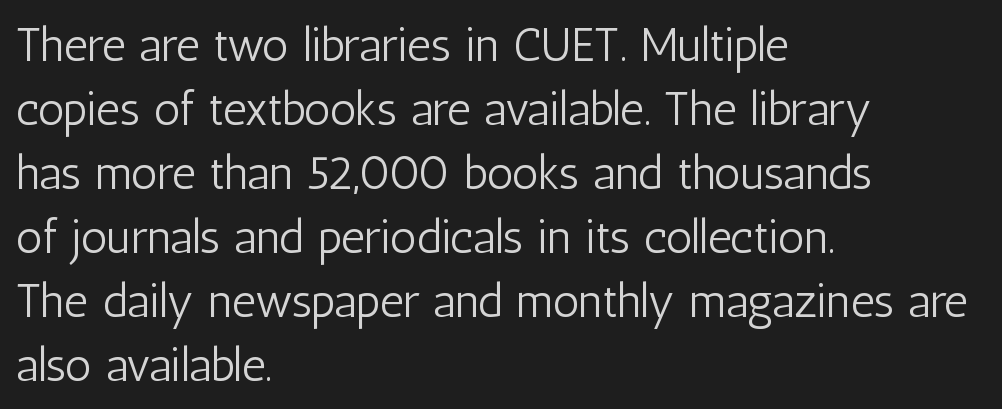
The image shows 47 px light, condensed sans-serif type, upright; set left-aligned, normal line spacing (1.36x), normal letter spacing, not underlined; low stroke contrast and a medium x-height.
